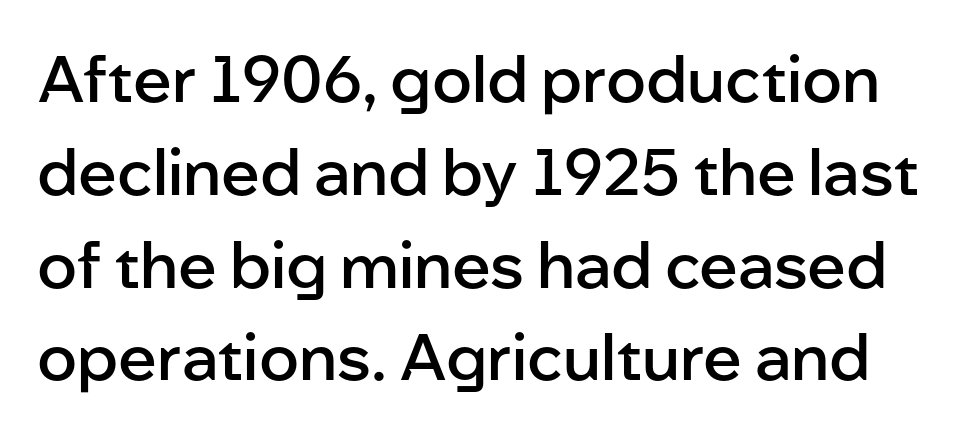
Q: Is the text bold? A: Semi-bold.
Q: Is the text italic (slanted)? A: No, it is upright.
Q: Is the typeface a serif or a sans-serif typeface? A: Sans-serif.
Q: Is the text underlined? A: No.
Q: Is the spacing between letters normal or unusually wide? A: Normal.
Q: Is the spacing between lines tight, normal or loose? A: Normal.
Q: Width (condensed, normal, or wide)? A: Normal.
Q: Stroke contrast? A: Low.
Q: x-height? A: Medium.
Q: Monospaced? A: No.
